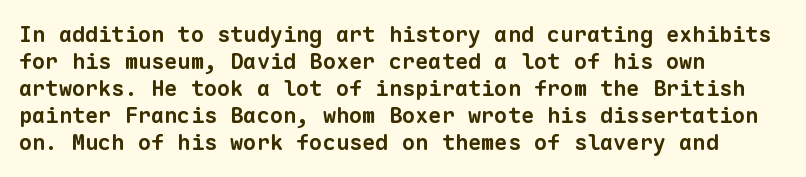
Q: Is the text bold? A: Yes.
Q: Is the text underlined? A: No.
Q: How is the paragraph aligned? A: Left-aligned.
Q: Is the spacing between letters normal or unusually wide? A: Normal.
